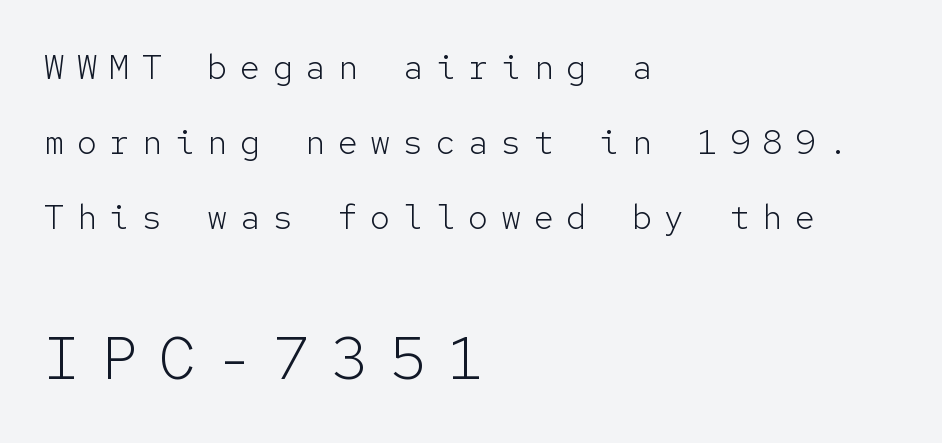
Q: Is the text bold? A: No.
Q: Is the text italic (slanted)? A: No, it is upright.
Q: Is the typeface a serif or a sans-serif typeface? A: Sans-serif.
Q: Is the text underlined? A: No.
Q: How is the paragraph aligned? A: Left-aligned.
Q: Is the spacing between letters normal or unusually wide? A: Unusually wide.
Q: Is the spacing between lines tight, normal or loose? A: Loose.
Q: Which block of text is set in a larger size, the first (top) or the second (bottom)? A: The second (bottom) one.
Q: Width (condensed, normal, or wide)? A: Normal.
Q: Stroke contrast? A: Low.
Q: x-height? A: Medium.
Q: Monospaced? A: Yes.
